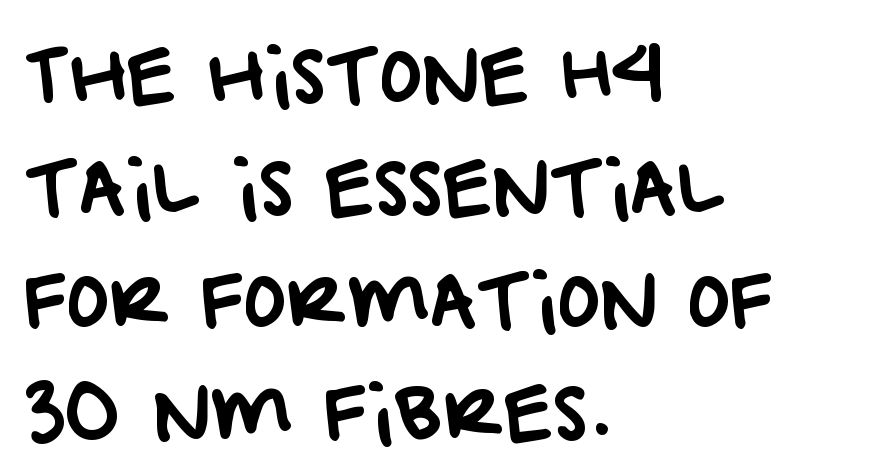
The area under the type is left untouched. Whoever set this chose a conventional vertical rhythm. Every row of glyphs begins at an identical x-position on the left. Default kerning and tracking; the words read as compact shapes. Check where the strokes stop: nothing finishes them off — pure sans. This sample has the flowing, uneven cadence of proportional lettering.
